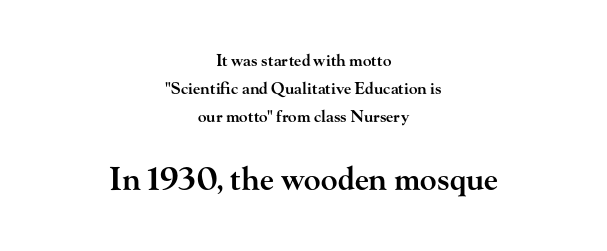
Q: Is the text bold? A: Semi-bold.
Q: Is the text italic (slanted)? A: No, it is upright.
Q: Is the typeface a serif or a sans-serif typeface? A: Serif.
Q: Is the text underlined? A: No.
Q: How is the paragraph aligned? A: Centered.
Q: Is the spacing between letters normal or unusually wide? A: Normal.
Q: Which block of text is set in a larger size, the first (top) or the second (bottom)? A: The second (bottom) one.
Q: Width (condensed, normal, or wide)? A: Wide.
Q: Stroke contrast? A: High.
Q: x-height? A: Small.
Q: Monospaced? A: No.
